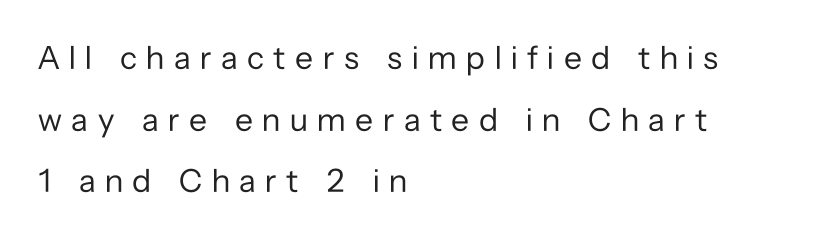
This is the regular roman posture of the typeface. Do the characters align in a grid? No, the font is proportional. In terms of letterspacing, this is a distinctly airy, spread setting. A classic flush-left, rag-right setting is used for this passage. Does the type have serifs? No, each stem ends abruptly.
